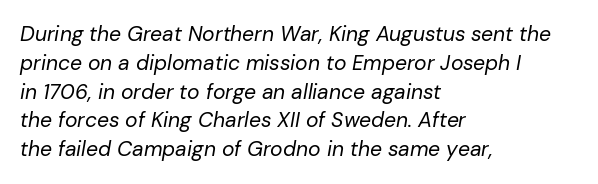
Q: Is the text bold? A: No.
Q: Is the text italic (slanted)? A: Yes, it leans right by about 10 degrees.
Q: Is the text underlined? A: No.
Q: How is the paragraph aligned? A: Left-aligned.
Q: Is the spacing between letters normal or unusually wide? A: Normal.
Q: Is the spacing between lines tight, normal or loose? A: Normal.
